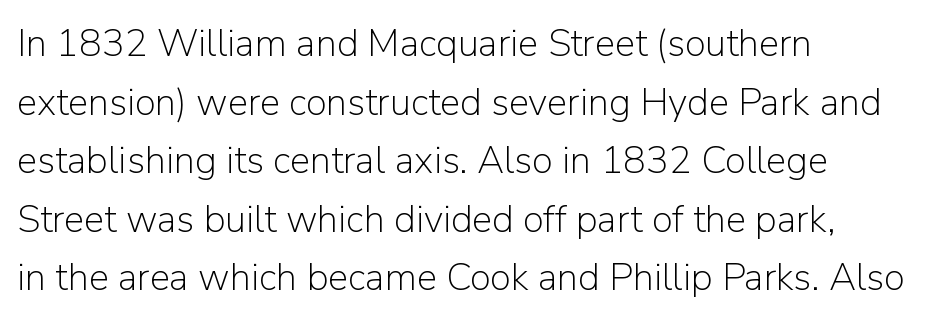
Q: Is the text bold? A: No.
Q: Is the text italic (slanted)? A: No, it is upright.
Q: Is the typeface a serif or a sans-serif typeface? A: Sans-serif.
Q: Is the text underlined? A: No.
Q: How is the paragraph aligned? A: Left-aligned.
Q: Is the spacing between letters normal or unusually wide? A: Normal.
Q: Is the spacing between lines tight, normal or loose? A: Normal.
Q: Width (condensed, normal, or wide)? A: Normal.
Q: Stroke contrast? A: Low.
Q: x-height? A: Medium.
Q: Monospaced? A: No.
